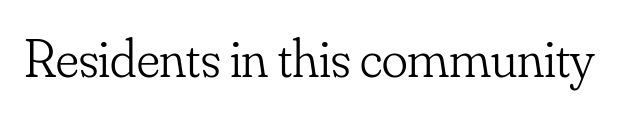
{"serif": "yes", "italic": "no", "bold": "no", "weight": "light", "width": "normal", "stroke_contrast": "low", "x_height": "small", "monospaced": "no", "underline": "no", "letter_spacing": "normal", "letter_spacing_em": 0.0, "glyph_px": 54}
